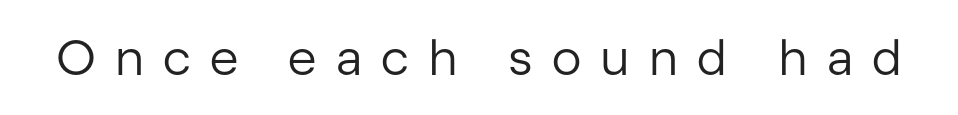
Nothing heavy about these letters — not bold at all. Each letter keeps its own natural width here, so spacing adapts to shape. You can tell from the bare stems that sans-serif type was used. Look at the tracking — it's clearly loosened, letters drifting apart.
